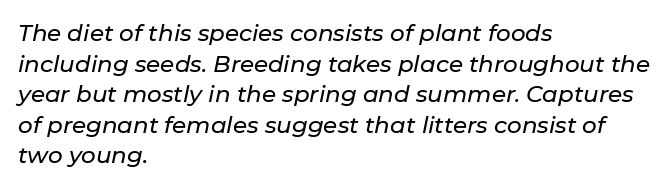
{"italic": "yes", "lean": "right", "slant_degrees": 11, "underline": "no", "align": "left", "line_spacing": "normal", "line_spacing_ratio": 1.33, "letter_spacing": "normal", "letter_spacing_em": 0.0, "glyph_px": 23}
